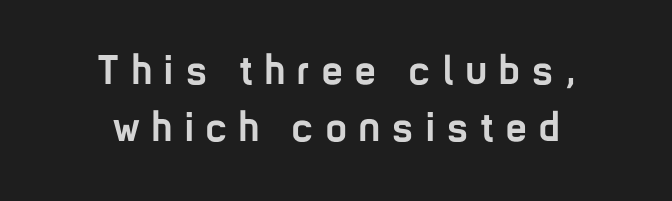
{"serif": "no", "italic": "no", "bold": "yes", "weight": "semibold", "width": "condensed", "stroke_contrast": "low", "x_height": "medium", "monospaced": "no", "underline": "no", "align": "center", "line_spacing": "normal", "line_spacing_ratio": 1.38, "letter_spacing": "wide", "letter_spacing_em": 0.31, "glyph_px": 41}
